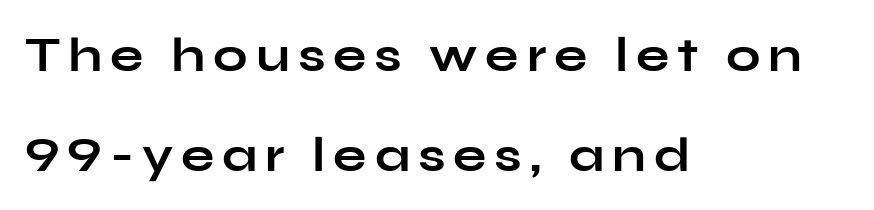
The letters advance in unequal steps, a hallmark of proportional type. The strokes are fattened all the way to bold. Notice how the stems are strictly vertical — no italics here. Nothing sits at the stroke ends, so this counts as sans-serif.
